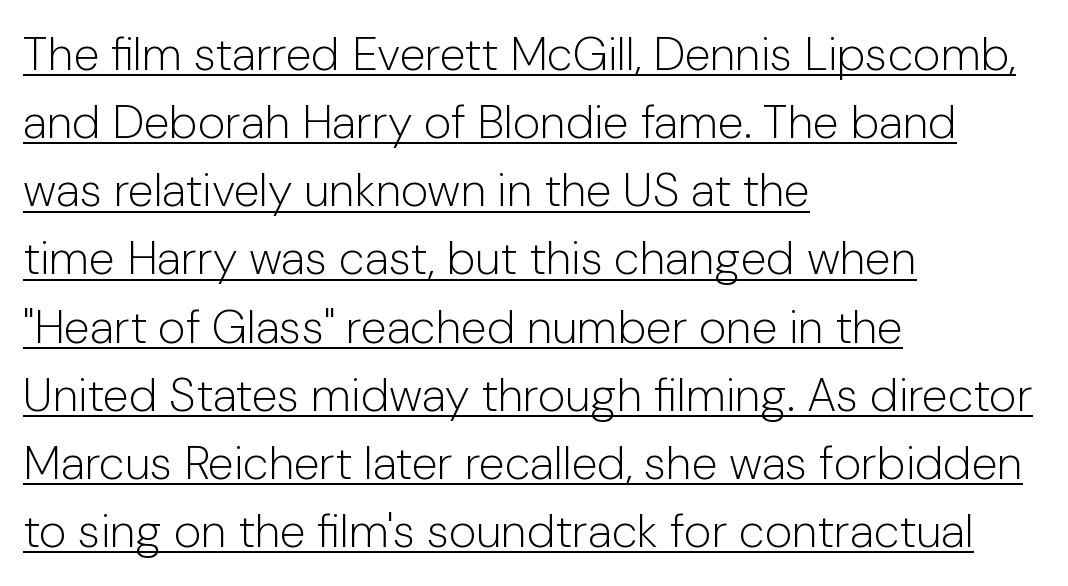
These lines were composed using upright roman letters. Letterform terminals end flat and unadorned throughout the passage. Compared with undecorated copy, this sample adds a rule below the words. The letterforms sit shoulder to shoulder at normal distance. The typesetting does not lean heavy: it is not bold. Line spacing here is normal.
